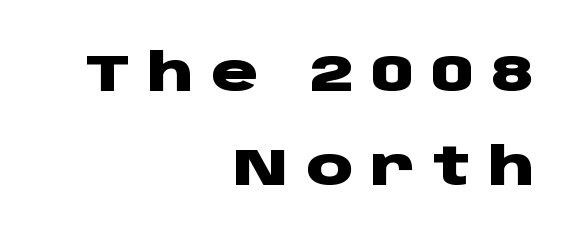
Q: Is the text bold? A: Yes.
Q: Is the text italic (slanted)? A: No, it is upright.
Q: Is the typeface a serif or a sans-serif typeface? A: Sans-serif.
Q: Is the text underlined? A: No.
Q: How is the paragraph aligned? A: Right-aligned.
Q: Is the spacing between letters normal or unusually wide? A: Unusually wide.
Q: Width (condensed, normal, or wide)? A: Wide.
Q: Stroke contrast? A: Low.
Q: x-height? A: Large.
Q: Monospaced? A: No.
